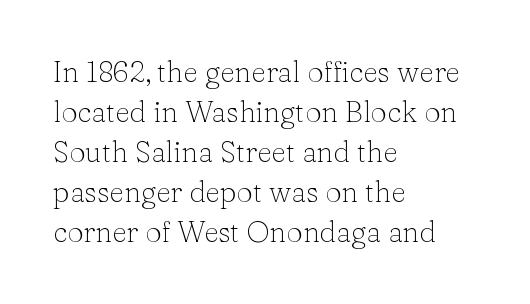
Q: Is the text bold? A: No.
Q: Is the text italic (slanted)? A: No, it is upright.
Q: Is the typeface a serif or a sans-serif typeface? A: Serif.
Q: Is the text underlined? A: No.
Q: How is the paragraph aligned? A: Left-aligned.
Q: Is the spacing between letters normal or unusually wide? A: Normal.
Q: Is the spacing between lines tight, normal or loose? A: Normal.
Q: Width (condensed, normal, or wide)? A: Normal.
Q: Stroke contrast? A: Low.
Q: x-height? A: Medium.
Q: Monospaced? A: No.
